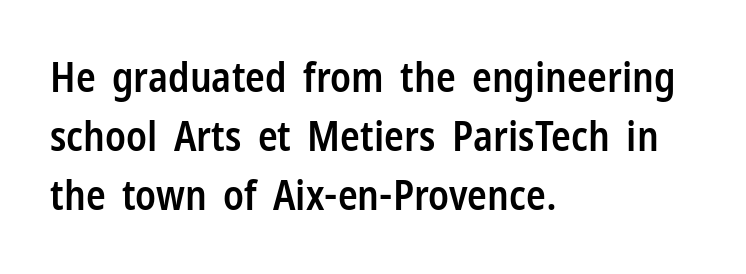
The image shows 41 px semibold, condensed sans-serif type, upright; set left-aligned, normal line spacing (1.44x), normal letter spacing, not underlined; low stroke contrast and a medium x-height.
